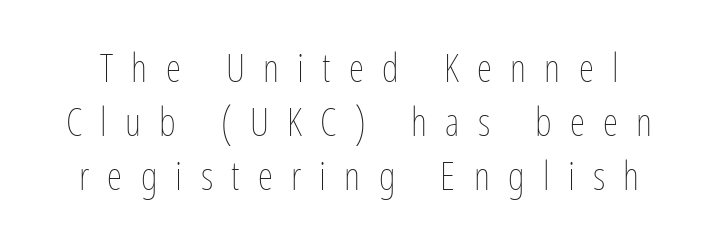
Q: Is the text bold? A: No.
Q: Is the text italic (slanted)? A: No, it is upright.
Q: Is the text underlined? A: No.
Q: Is the spacing between letters normal or unusually wide? A: Unusually wide.
Q: Is the spacing between lines tight, normal or loose? A: Normal.
Q: Width (condensed, normal, or wide)? A: Condensed.
Q: Stroke contrast? A: Low.
Q: x-height? A: Medium.
Q: Monospaced? A: No.
